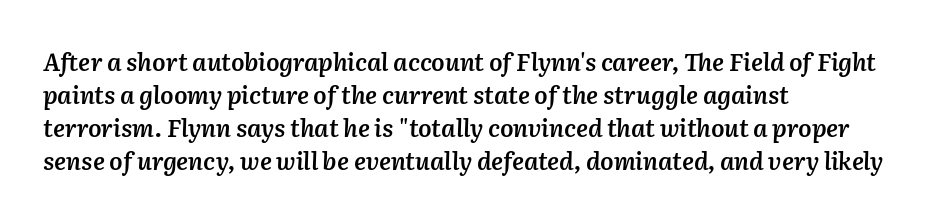
The image shows 24 px text type, italic (leaning right); set left-aligned, normal line spacing (1.38x), normal letter spacing, not underlined.
